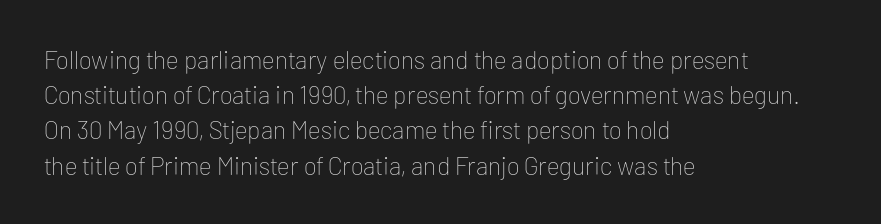
The image shows 25 px text type, upright; set left-aligned, normal line spacing (1.41x), normal letter spacing, not underlined.
